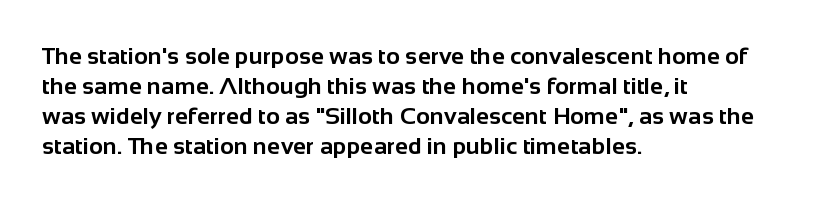
Q: Is the text bold? A: Yes.
Q: Is the text italic (slanted)? A: No, it is upright.
Q: Is the text underlined? A: No.
Q: How is the paragraph aligned? A: Left-aligned.
Q: Is the spacing between letters normal or unusually wide? A: Normal.
Q: Is the spacing between lines tight, normal or loose? A: Normal.
